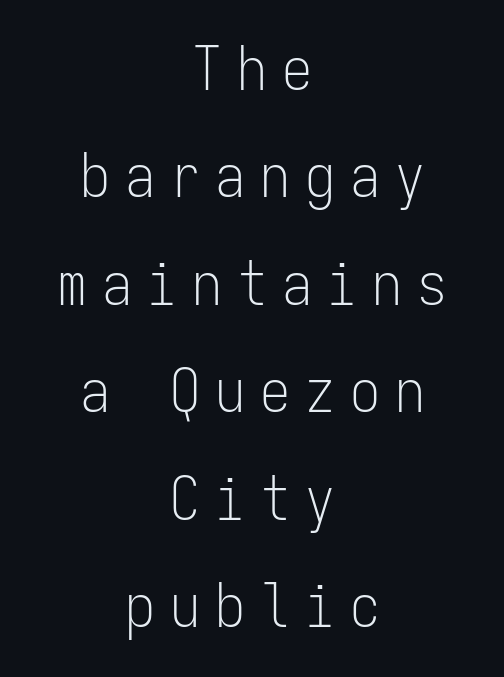
Q: Is the text bold? A: No.
Q: Is the text italic (slanted)? A: No, it is upright.
Q: Is the typeface a serif or a sans-serif typeface? A: Sans-serif.
Q: Is the text underlined? A: No.
Q: How is the paragraph aligned? A: Centered.
Q: Is the spacing between letters normal or unusually wide? A: Unusually wide.
Q: Width (condensed, normal, or wide)? A: Condensed.
Q: Stroke contrast? A: Low.
Q: x-height? A: Medium.
Q: Monospaced? A: Yes.
